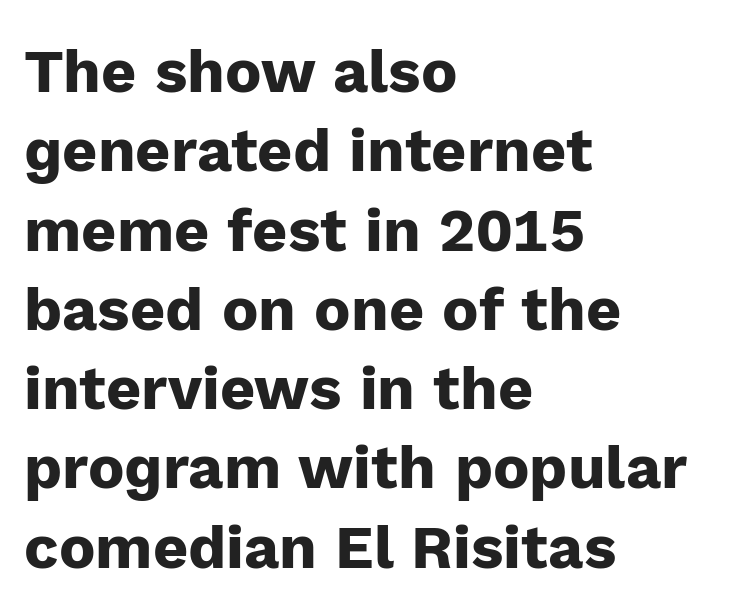
These lines sit exactly where default settings would place them. Note: no serifs on the glyphs. No word sits above an underline. Standard letterfit; no display-style spreading of the glyphs. The lines are quadded left. Typesetter's note: full bold, strokes at maximum text heaviness.
